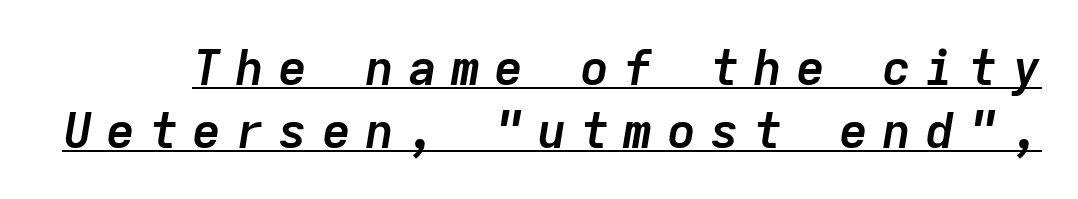
Q: Is the text bold? A: Yes.
Q: Is the text italic (slanted)? A: Yes, it leans right by about 9 degrees.
Q: Is the text underlined? A: Yes.
Q: Is the spacing between letters normal or unusually wide? A: Unusually wide.
Q: Is the spacing between lines tight, normal or loose? A: Normal.
Q: Width (condensed, normal, or wide)? A: Normal.
Q: Stroke contrast? A: Low.
Q: x-height? A: Medium.
Q: Monospaced? A: Yes.
